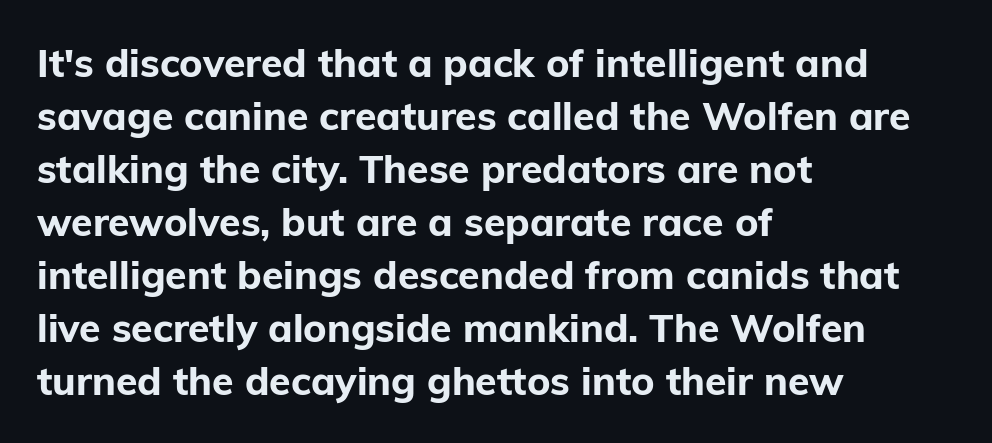
The image shows 39 px bold sans-serif type, upright; set left-aligned, normal line spacing (1.36x), normal letter spacing, not underlined; low stroke contrast and a medium x-height.
